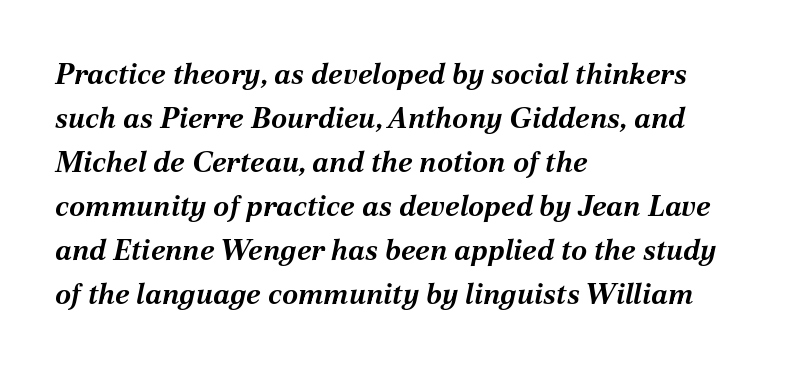
Chunky letters — that's bold for sure. Proportional: the letters do not fall into vertical columns. This sample keeps an unexceptional amount of space between lines. Default kerning and tracking; the words read as compact shapes. Descender tails drop into unmarked territory. The whole block is typeset with a tilt.
